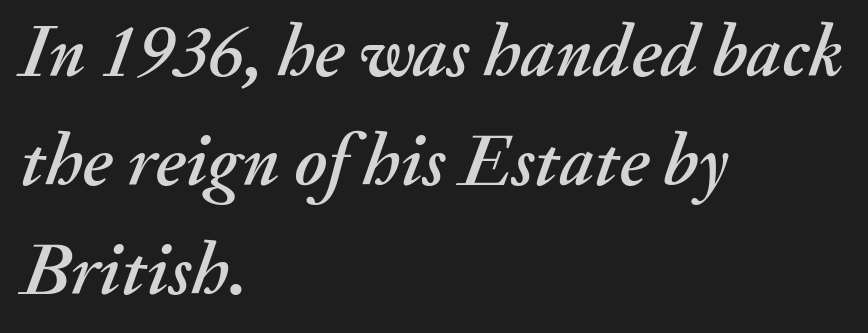
How are the letters spaced? Ordinarily, with no added tracking. Leading matches the norm, producing a regular column. The string is rendered with underlining switched off. Slant detected: the letters are inclined. Here the designer chose a conventional face with non-uniform glyph widths. These lines stack with their left ends in a neat column.
